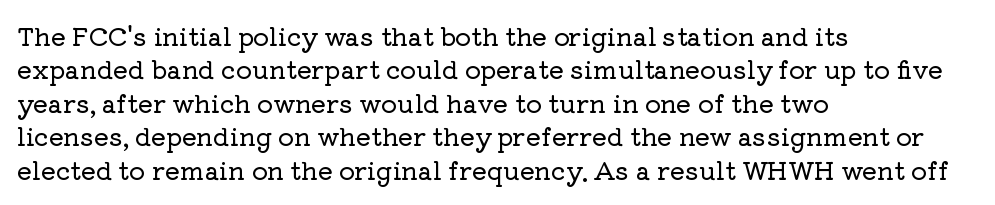
{"italic": "no", "underline": "no", "align": "left", "line_spacing": "normal", "line_spacing_ratio": 1.34, "letter_spacing": "normal", "letter_spacing_em": 0.0, "glyph_px": 25}
